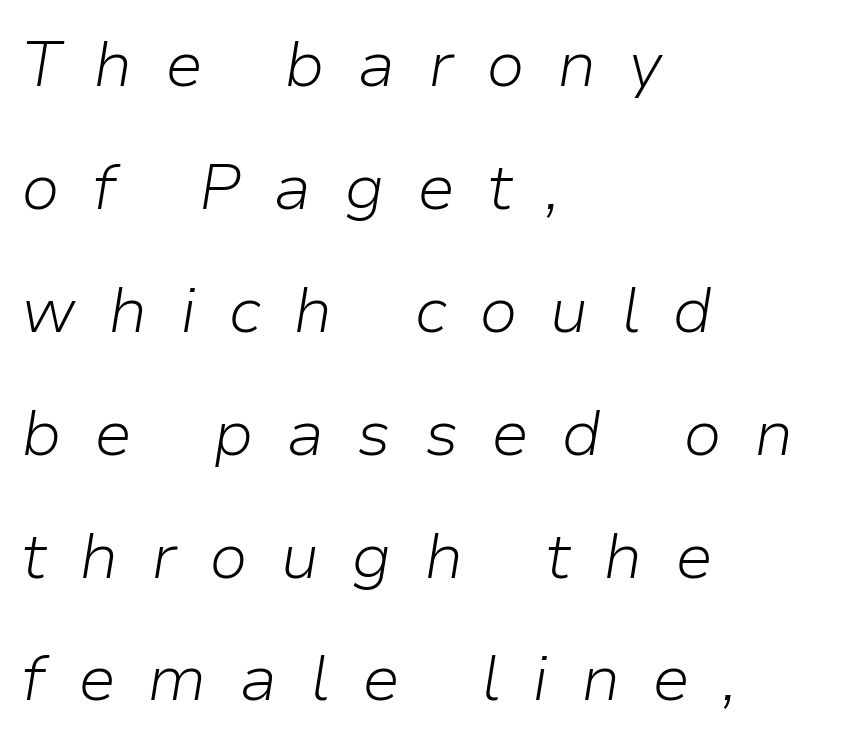
The setting favours the left margin, as ordinary paragraphs usually do. The foot of each line stays bare and open. Is the letter spacing exaggerated? Yes — the characters are pushed far apart. Compared with typical paragraphs, the rows here are farther apart.
